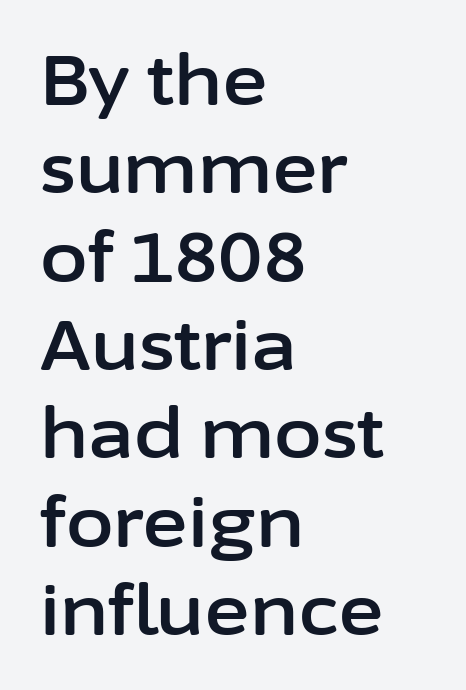
No word sits above an underline. The vertical gap from one line to the next is medium. Teacher's note: observe the even left margin — that is flush-left alignment. The passage shown has conventional tracking throughout. Character widths vary here, with narrow letters taking less room than wide ones. This is the regular roman posture of the typeface.
